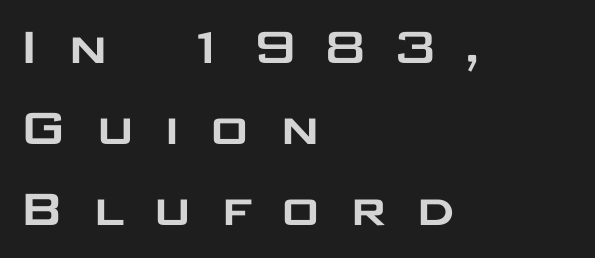
{"serif": "no", "italic": "no", "width": "wide", "stroke_contrast": "low", "x_height": "large", "monospaced": "no", "underline": "no", "align": "left", "line_spacing": "normal", "line_spacing_ratio": 1.4, "letter_spacing": "wide", "letter_spacing_em": 0.44, "glyph_px": 58}
